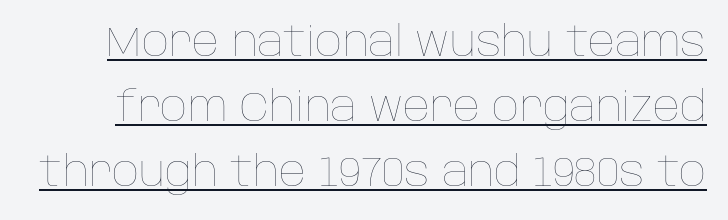
{"italic": "no", "bold": "no", "weight": "thin", "width": "normal", "stroke_contrast": "low", "x_height": "large", "monospaced": "no", "underline": "yes", "line_spacing": "normal", "line_spacing_ratio": 1.55, "letter_spacing": "normal", "letter_spacing_em": 0.0, "glyph_px": 42}
